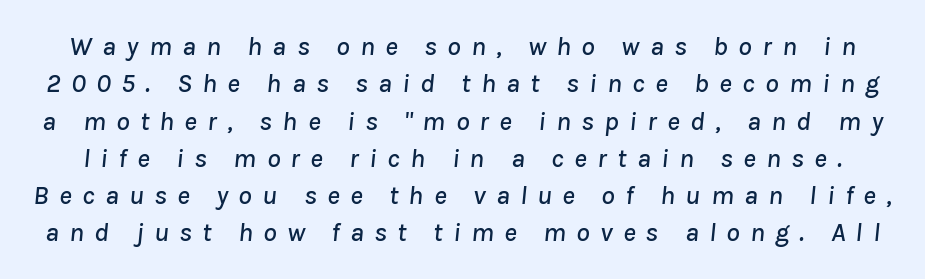
Q: Is the text italic (slanted)? A: Yes, it leans right by about 8 degrees.
Q: Is the text underlined? A: No.
Q: Is the spacing between letters normal or unusually wide? A: Unusually wide.
Q: Is the spacing between lines tight, normal or loose? A: Normal.
